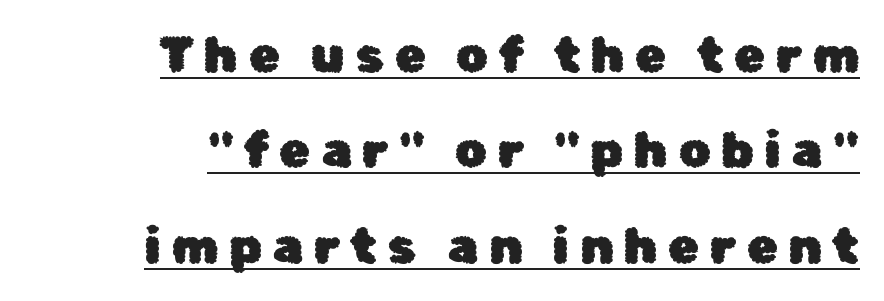
{"serif": "no", "italic": "no", "width": "normal", "stroke_contrast": "low", "x_height": "medium", "monospaced": "no", "underline": "yes", "align": "right", "line_spacing": "loose", "line_spacing_ratio": 1.91, "letter_spacing": "wide", "letter_spacing_em": 0.21, "glyph_px": 50}
